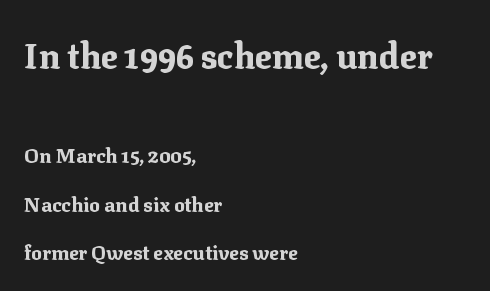
Varying glyph widths throughout — classic text-font behaviour. The face used here is rendered with its standard letterfit. Words float on clear page, feet unadorned. These lines are composed in type with serifs.
